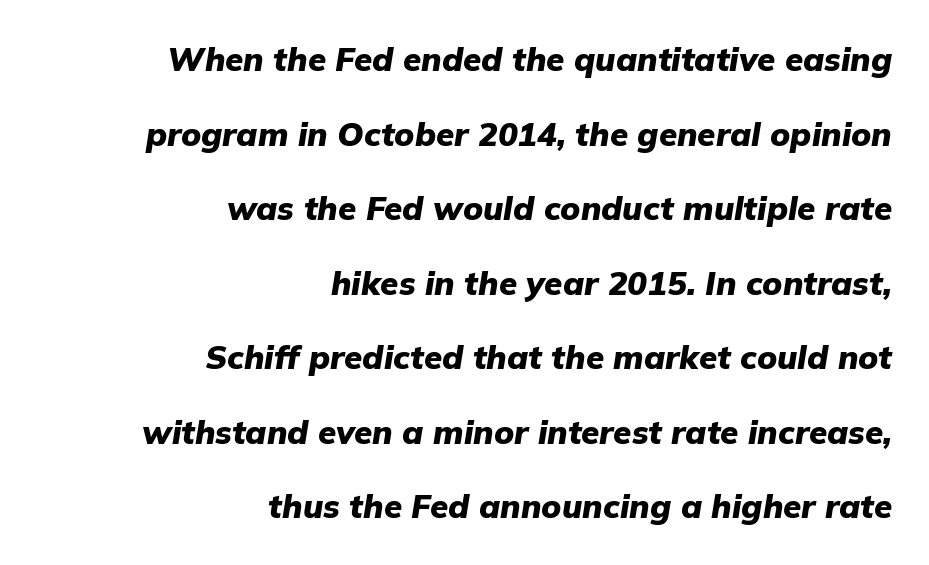
Q: Is the text bold? A: Yes.
Q: Is the text italic (slanted)? A: Yes, it leans right by about 9 degrees.
Q: Is the text underlined? A: No.
Q: How is the paragraph aligned? A: Right-aligned.
Q: Is the spacing between letters normal or unusually wide? A: Normal.
Q: Is the spacing between lines tight, normal or loose? A: Loose.
Q: Width (condensed, normal, or wide)? A: Normal.
Q: Stroke contrast? A: Low.
Q: x-height? A: Medium.
Q: Monospaced? A: No.
